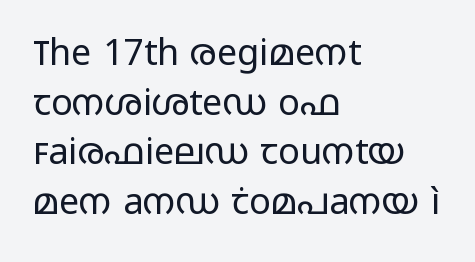
{"serif": "no", "italic": "no", "bold": "no", "weight": "regular", "width": "wide", "stroke_contrast": "low", "x_height": "medium", "monospaced": "no", "underline": "no", "align": "left", "line_spacing": "normal", "line_spacing_ratio": 1.38, "letter_spacing": "normal", "letter_spacing_em": 0.0, "glyph_px": 36}
